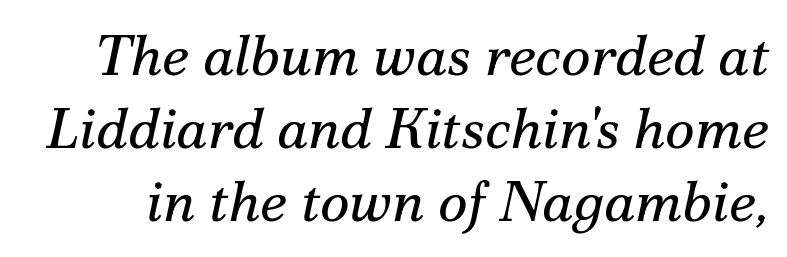
{"serif": "yes", "italic": "yes", "lean": "right", "slant_degrees": 12, "bold": "no", "weight": "regular", "width": "normal", "stroke_contrast": "medium", "x_height": "small", "monospaced": "no", "underline": "no", "line_spacing": "normal", "line_spacing_ratio": 1.28, "letter_spacing": "normal", "letter_spacing_em": 0.0, "glyph_px": 57}
